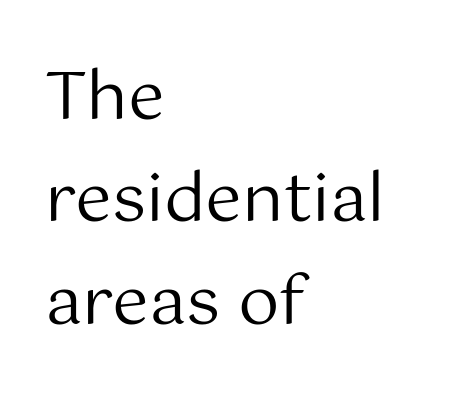
Q: Is the text bold? A: No.
Q: Is the text italic (slanted)? A: No, it is upright.
Q: Is the typeface a serif or a sans-serif typeface? A: Sans-serif.
Q: Is the text underlined? A: No.
Q: How is the paragraph aligned? A: Left-aligned.
Q: Is the spacing between letters normal or unusually wide? A: Normal.
Q: Is the spacing between lines tight, normal or loose? A: Normal.
Q: Width (condensed, normal, or wide)? A: Normal.
Q: Stroke contrast? A: Medium.
Q: x-height? A: Medium.
Q: Monospaced? A: No.
